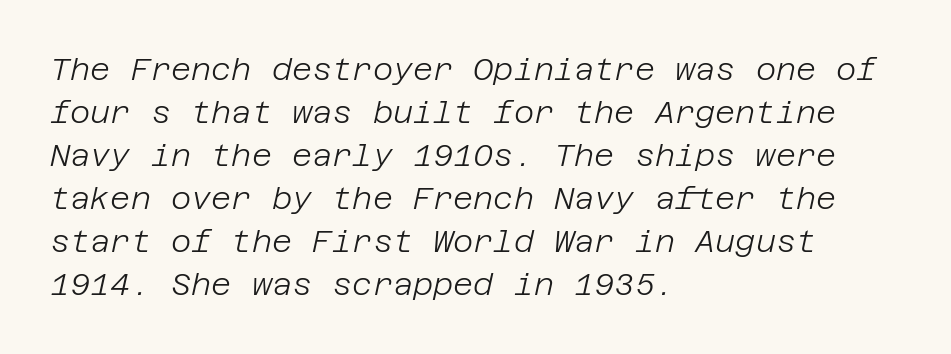
{"italic": "yes", "lean": "right", "slant_degrees": 12, "bold": "no", "weight": "light", "width": "normal", "stroke_contrast": "low", "x_height": "large", "underline": "no", "align": "left", "line_spacing": "normal", "line_spacing_ratio": 1.39, "letter_spacing": "normal", "letter_spacing_em": 0.0, "glyph_px": 31}
